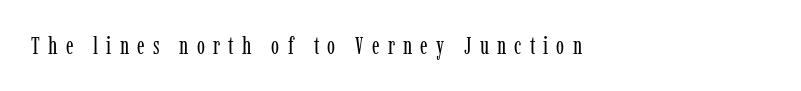
Left-aligned paragraph, ragged on the right. The passage shown is not bold in any degree. Just letters on the line, the space beneath them empty. This sample uses an upright cut, with every glyph sitting square on the baseline.
